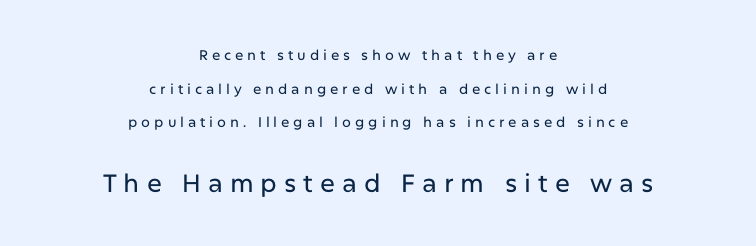
Q: Is the text italic (slanted)? A: No, it is upright.
Q: Is the text underlined? A: No.
Q: How is the paragraph aligned? A: Centered.
Q: Is the spacing between letters normal or unusually wide? A: Unusually wide.
Q: Is the spacing between lines tight, normal or loose? A: Loose.
Q: Which block of text is set in a larger size, the first (top) or the second (bottom)? A: The second (bottom) one.
